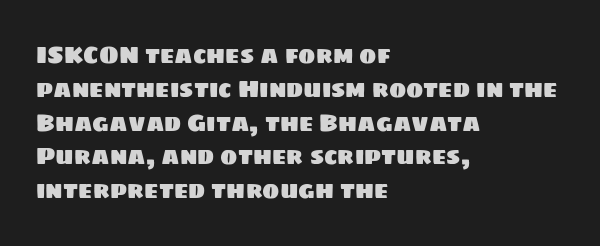
These lines are set flush left with a ragged right edge. The baseline area is clear. If you measured baseline to baseline, you'd find a middling distance. Observe the ordinary spacing: letters are neighbours, not strangers.
